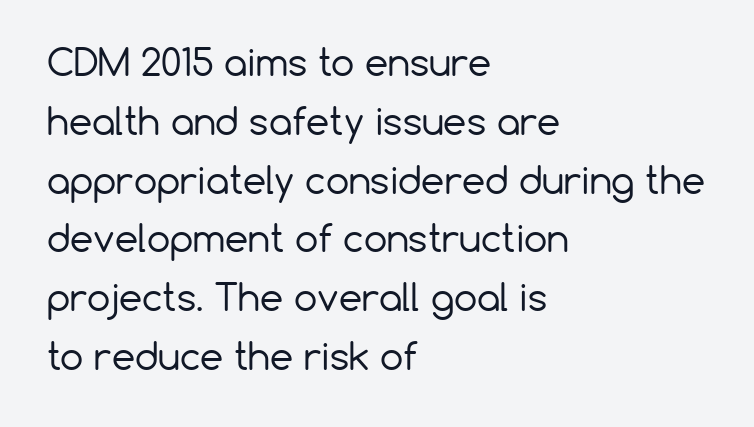
Q: Is the text bold? A: No.
Q: Is the text italic (slanted)? A: No, it is upright.
Q: Is the typeface a serif or a sans-serif typeface? A: Sans-serif.
Q: Is the text underlined? A: No.
Q: How is the paragraph aligned? A: Left-aligned.
Q: Is the spacing between letters normal or unusually wide? A: Normal.
Q: Is the spacing between lines tight, normal or loose? A: Normal.
Q: Width (condensed, normal, or wide)? A: Normal.
Q: Stroke contrast? A: Low.
Q: x-height? A: Medium.
Q: Monospaced? A: No.
